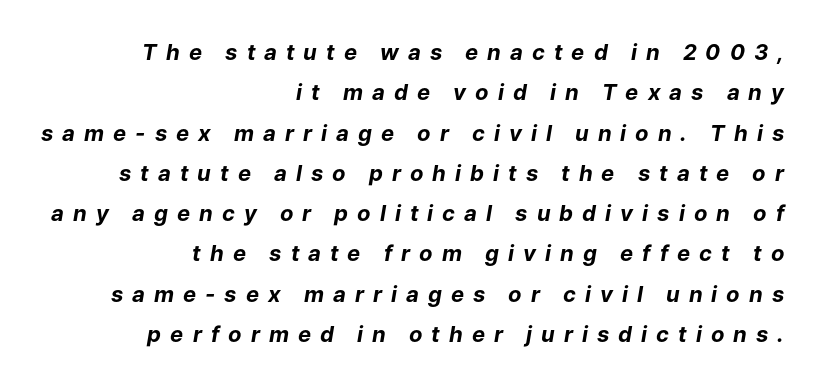
The image shows 22 px bold type, italic (leaning right); set right-aligned, line spacing 1.83x, unusually wide letter spacing (+0.41 em), not underlined.
